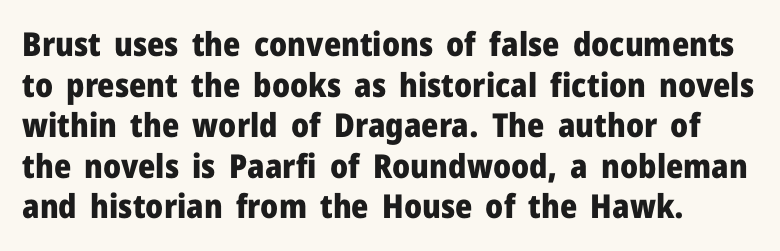
The image shows 33 px heavy sans-serif type, upright; set left-aligned, line spacing 1.23x, normal letter spacing, not underlined; low stroke contrast and a medium x-height.
